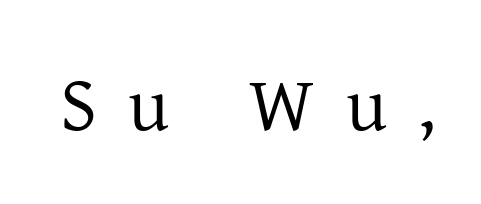
Type style note: has serifs. No italicization has been applied; the sample stays upright. The face used here is proportionally spaced, like ordinary book or web type. Heft: none added — not bold. The words here are not underlined. Characters follow at a spacing far wider than the type designer built in.
